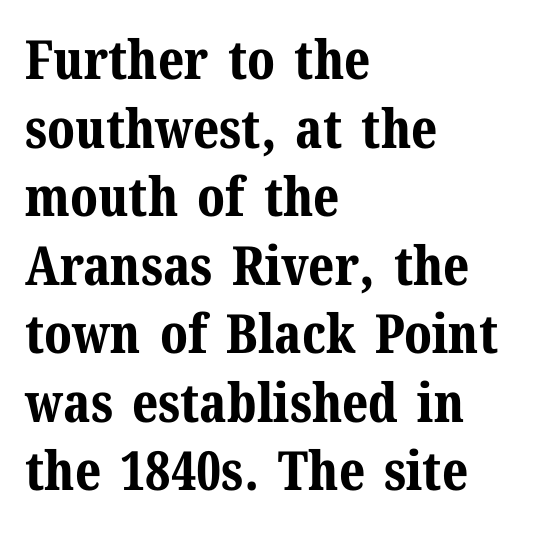
The image shows 54 px bold serif type, upright; set left-aligned, normal line spacing (1.27x), normal letter spacing, not underlined; medium stroke contrast and a medium x-height.
